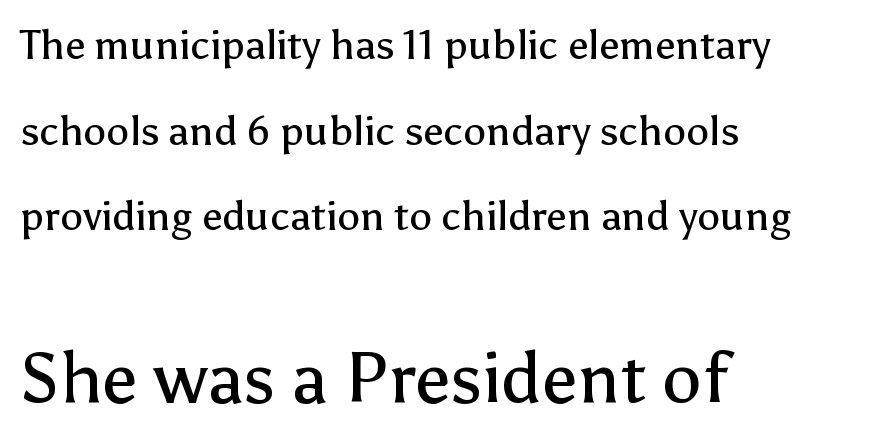
Q: Is the text bold? A: No.
Q: Is the text italic (slanted)? A: No, it is upright.
Q: Is the typeface a serif or a sans-serif typeface? A: Sans-serif.
Q: Is the text underlined? A: No.
Q: How is the paragraph aligned? A: Left-aligned.
Q: Is the spacing between letters normal or unusually wide? A: Normal.
Q: Is the spacing between lines tight, normal or loose? A: Loose.
Q: Which block of text is set in a larger size, the first (top) or the second (bottom)? A: The second (bottom) one.
Q: Width (condensed, normal, or wide)? A: Normal.
Q: Stroke contrast? A: Low.
Q: x-height? A: Medium.
Q: Monospaced? A: No.
